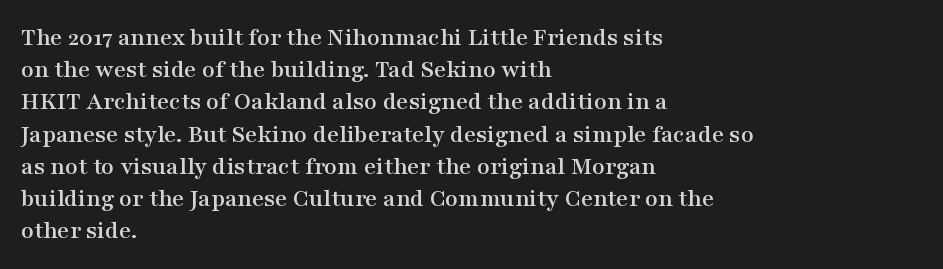
The image shows 26 px text type, upright; set left-aligned, line spacing 1.24x, normal letter spacing, not underlined.
